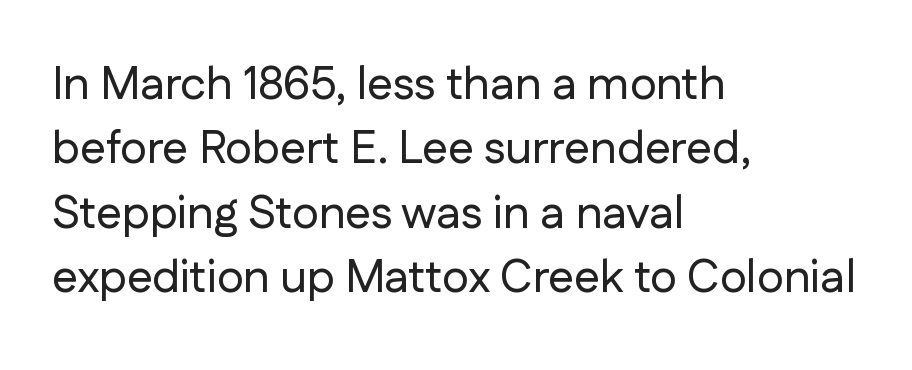
In terms of leading, this rendering sits right in the middle. These lines are rendered in a variable-pitch font. Where is the straight margin? On the left. The typography opts for an upright posture over an oblique one. Short note: letters normally spaced. Quick note: underline off.
